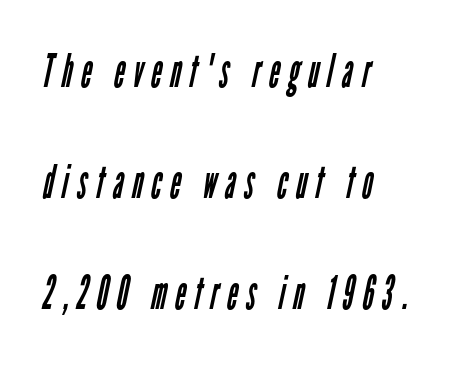
{"serif": "no", "bold": "no", "weight": "regular", "width": "condensed", "stroke_contrast": "low", "x_height": "medium", "monospaced": "no", "underline": "no", "align": "left", "line_spacing": "loose", "line_spacing_ratio": 2.41, "glyph_px": 46}
